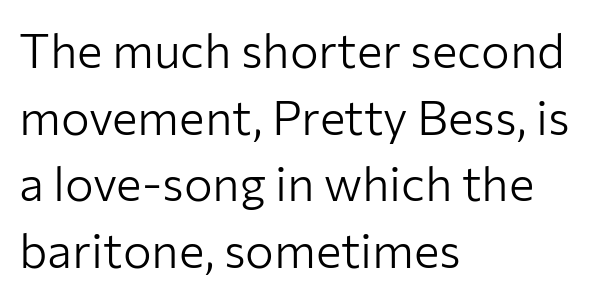
Examine the stroke ends and you'll find no serifs. Notice how the stems are strictly vertical — no italics here. The zone under the glyphs is completely vacant. The strokes are not fattened; the text isn't bold. The rendering anchors every line to the left-hand side.
